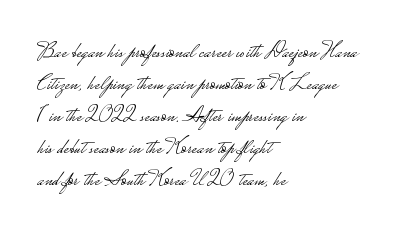
The image shows 22 px text type; set left-aligned, normal line spacing (1.46x), normal letter spacing, not underlined.
